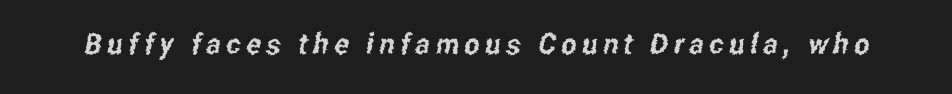
The image shows 29 px condensed sans-serif type; set not underlined; low stroke contrast and a medium x-height.
